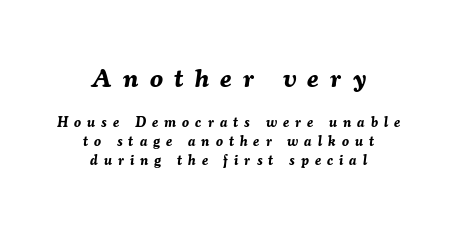
The image shows 26 px bold type, italic (leaning right); set centered, normal line spacing (1.33x), unusually wide letter spacing (+0.44 em), not underlined; the first (top) block is 1.86x larger.
